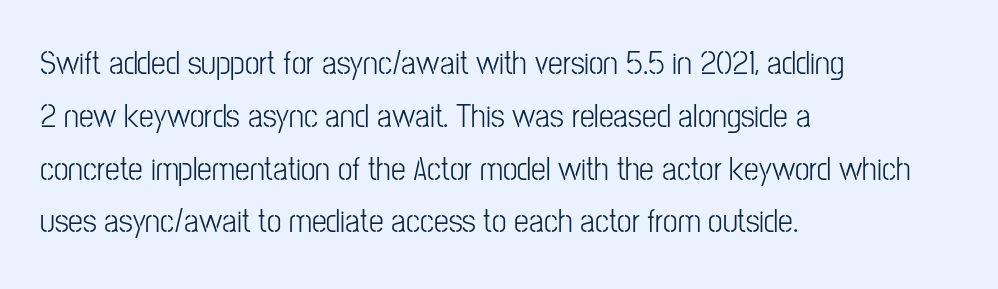
Q: Is the text bold? A: No.
Q: Is the text italic (slanted)? A: No, it is upright.
Q: Is the typeface a serif or a sans-serif typeface? A: Sans-serif.
Q: Is the text underlined? A: No.
Q: How is the paragraph aligned? A: Left-aligned.
Q: Is the spacing between letters normal or unusually wide? A: Normal.
Q: Is the spacing between lines tight, normal or loose? A: Normal.
Q: Width (condensed, normal, or wide)? A: Condensed.
Q: Stroke contrast? A: Low.
Q: x-height? A: Medium.
Q: Monospaced? A: No.
